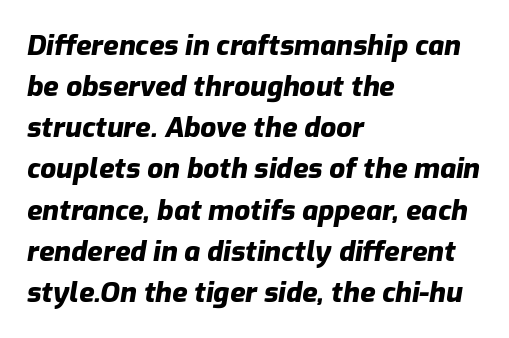
The image shows 28 px heavy type, italic (leaning right); set left-aligned, normal line spacing (1.47x), normal letter spacing, not underlined; low stroke contrast and a medium x-height.
